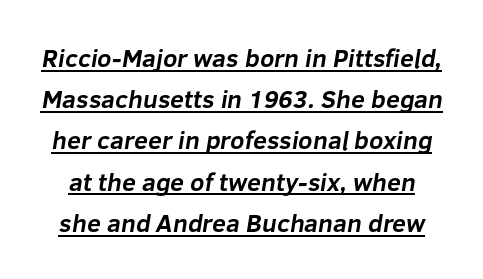
{"bold": "yes", "underline": "yes", "line_spacing": "normal", "line_spacing_ratio": 1.65, "letter_spacing": "normal", "letter_spacing_em": 0.0, "glyph_px": 25}
